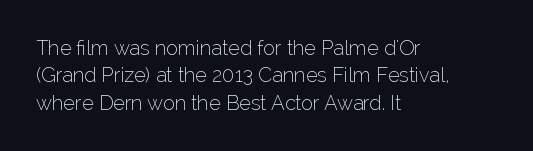
Q: Is the text bold? A: No.
Q: Is the text italic (slanted)? A: No, it is upright.
Q: Is the text underlined? A: No.
Q: How is the paragraph aligned? A: Left-aligned.
Q: Is the spacing between letters normal or unusually wide? A: Normal.
Q: Is the spacing between lines tight, normal or loose? A: Normal.
